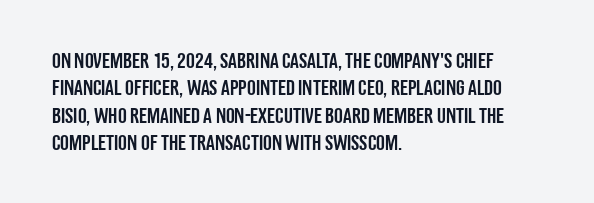
The lines are quadded left. Bare-footed words on every line. Notice how the stems are strictly vertical — no italics here. The gaps between neighbouring characters are ordinary and unremarkable.
